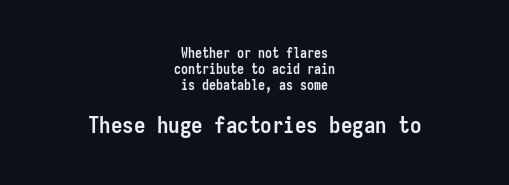
Q: Is the text bold? A: Yes.
Q: Is the text italic (slanted)? A: No, it is upright.
Q: Is the text underlined? A: No.
Q: How is the paragraph aligned? A: Centered.
Q: Is the spacing between letters normal or unusually wide? A: Normal.
Q: Is the spacing between lines tight, normal or loose? A: Tight.
Q: Which block of text is set in a larger size, the first (top) or the second (bottom)? A: The second (bottom) one.
